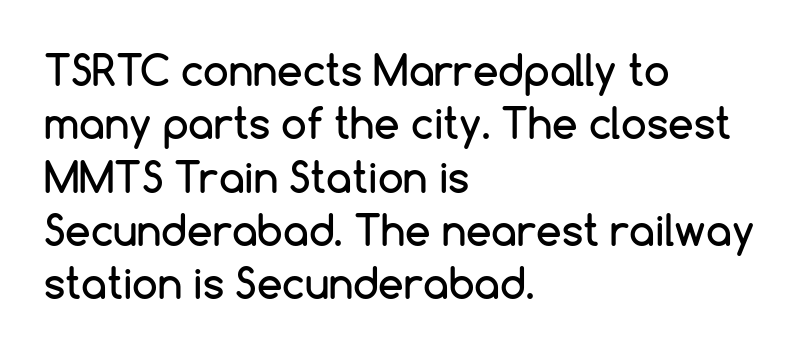
The lettering stays uniformly vertical, giving the passage a roman look. Tracking here is standard; glyphs follow each other at the usual distance. The gap between lines stays unmarked. Serif or sans? Sans — the stroke terminals are bare. Compared with a centered layout, this one pins lines to the left instead. You could not count columns in this text — the font is proportionally spaced.
